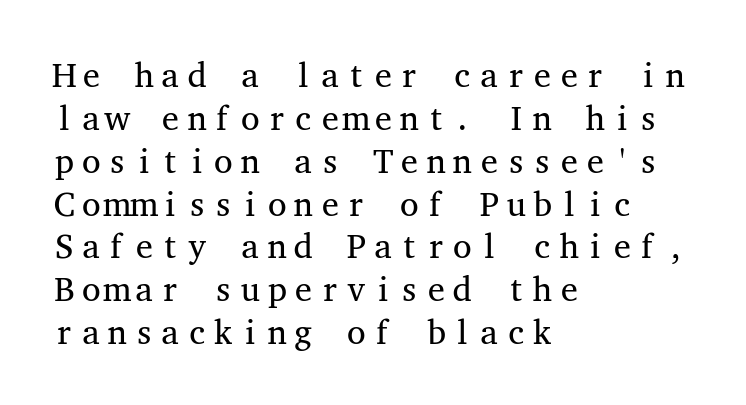
The image shows 34 px regular-weight, wide serif type, upright, monospaced; set left-aligned, normal line spacing (1.26x), normal letter spacing, not underlined; medium stroke contrast and a medium x-height.
